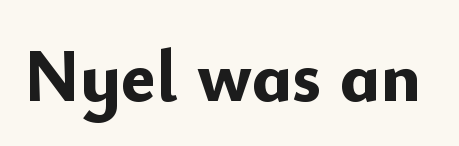
Q: Is the text bold? A: Yes.
Q: Is the text italic (slanted)? A: No, it is upright.
Q: Is the typeface a serif or a sans-serif typeface? A: Sans-serif.
Q: Is the text underlined? A: No.
Q: Is the spacing between letters normal or unusually wide? A: Normal.
Q: Width (condensed, normal, or wide)? A: Normal.
Q: Stroke contrast? A: Low.
Q: x-height? A: Small.
Q: Monospaced? A: No.
